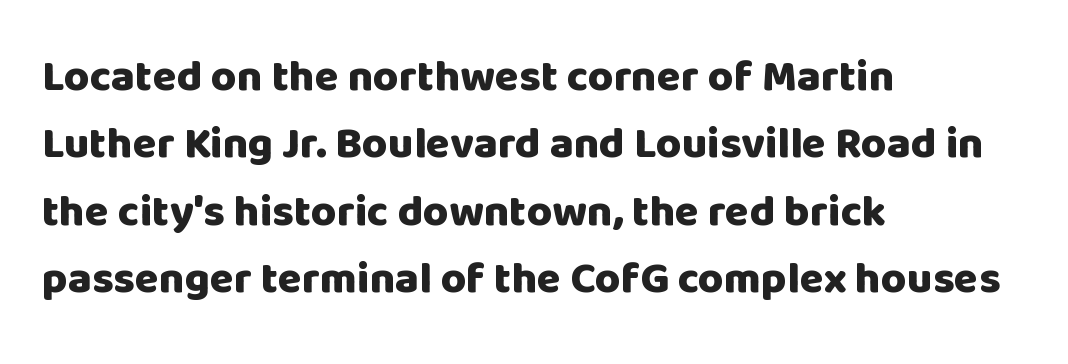
{"serif": "no", "italic": "no", "bold": "yes", "weight": "heavy", "width": "normal", "stroke_contrast": "low", "x_height": "large", "monospaced": "no", "underline": "no", "align": "left", "line_spacing": "normal", "line_spacing_ratio": 1.53, "letter_spacing": "normal", "letter_spacing_em": 0.0, "glyph_px": 44}
